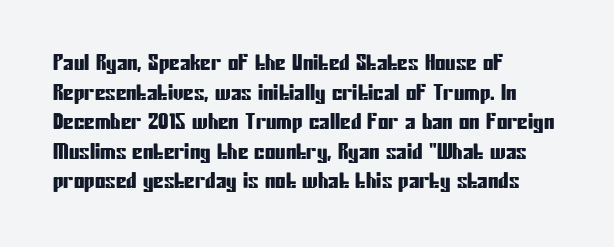
Q: Is the text italic (slanted)? A: No, it is upright.
Q: Is the text underlined? A: No.
Q: How is the paragraph aligned? A: Left-aligned.
Q: Is the spacing between letters normal or unusually wide? A: Normal.
Q: Is the spacing between lines tight, normal or loose? A: Normal.
